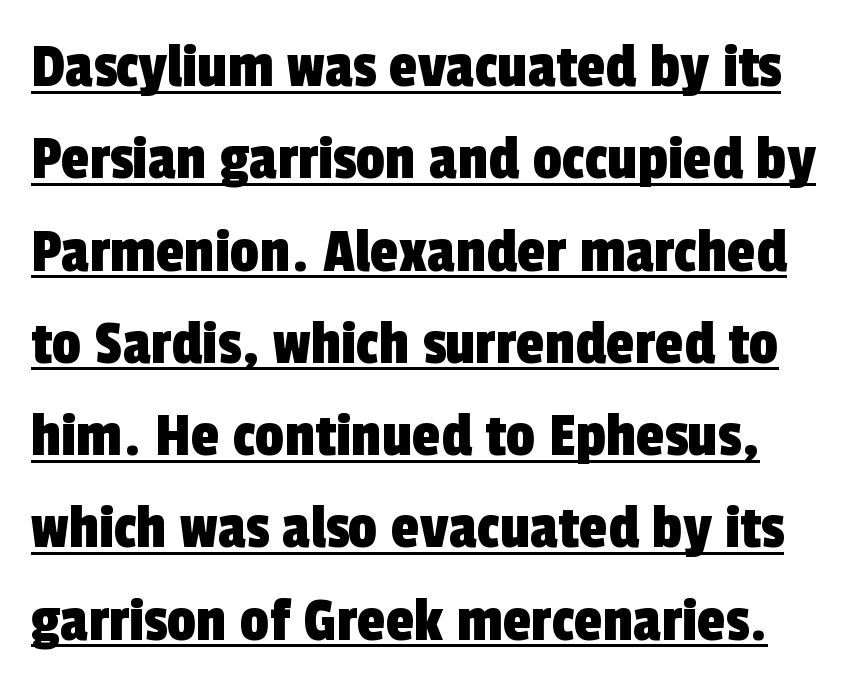
{"serif": "no", "width": "condensed", "x_height": "medium", "monospaced": "no", "underline": "yes", "line_spacing": "normal", "line_spacing_ratio": 1.42, "letter_spacing": "normal", "letter_spacing_em": 0.0, "glyph_px": 65}
